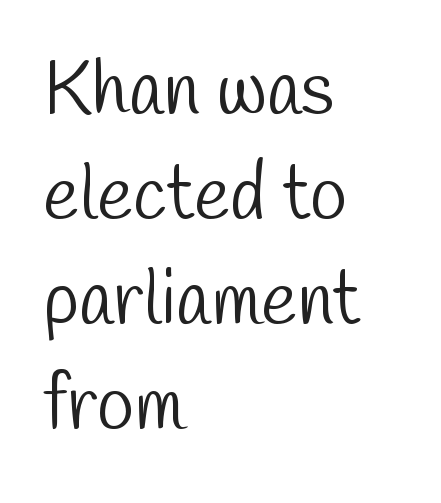
This rendering employs a face without finishing strokes, i.e., a sans-serif. Think of a printed novel: that variable character pitch is what you see here. The designer left line spacing at the default. The lines are quadded left.
